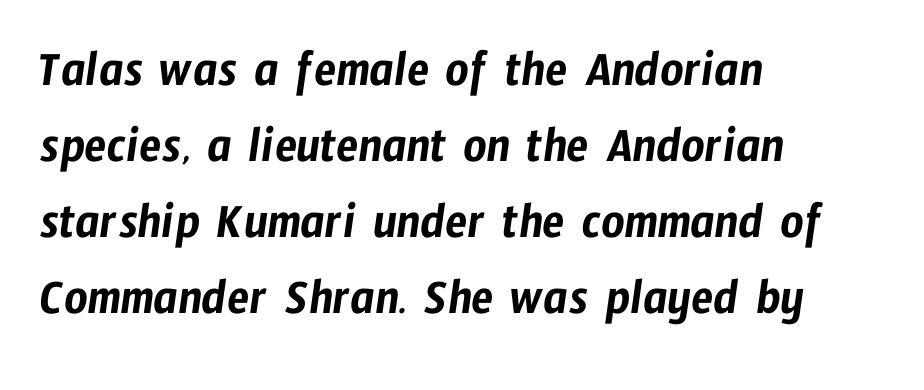
Q: Is the typeface a serif or a sans-serif typeface? A: Sans-serif.
Q: Is the text underlined? A: No.
Q: How is the paragraph aligned? A: Left-aligned.
Q: Is the spacing between letters normal or unusually wide? A: Normal.
Q: Is the spacing between lines tight, normal or loose? A: Normal.
Q: Width (condensed, normal, or wide)? A: Condensed.
Q: Stroke contrast? A: Low.
Q: x-height? A: Medium.
Q: Monospaced? A: No.
